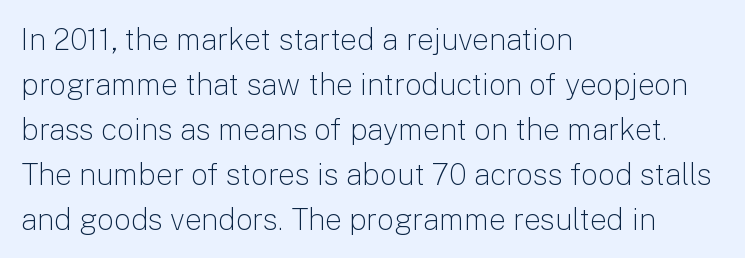
The image shows 30 px light sans-serif type, upright; set left-aligned, normal line spacing (1.5x), normal letter spacing, not underlined; low stroke contrast and a medium x-height.
